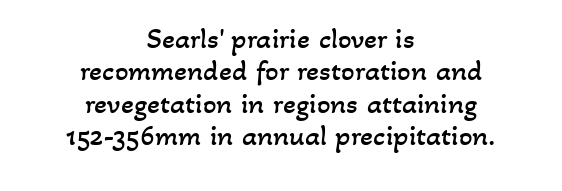
{"bold": "no", "weight": "regular", "width": "normal", "stroke_contrast": "low", "x_height": "small", "monospaced": "no", "underline": "no", "align": "center", "line_spacing": "tight", "line_spacing_ratio": 1.08, "letter_spacing": "normal", "letter_spacing_em": 0.0, "glyph_px": 30}
